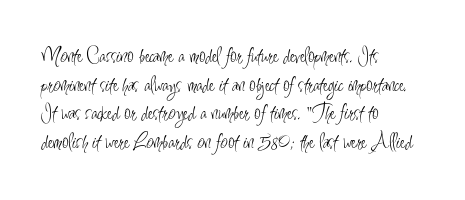
The image shows 23 px text type; set left-aligned, normal line spacing (1.25x), normal letter spacing, not underlined.
